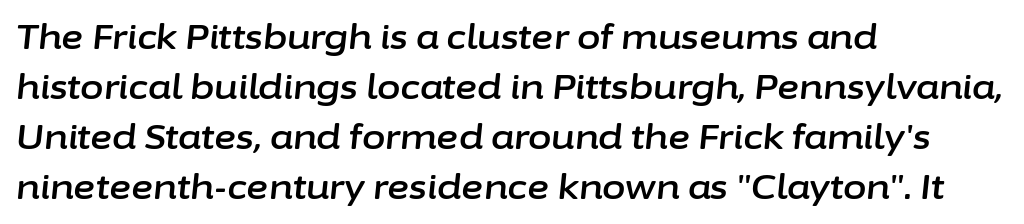
The image shows 34 px text type, italic (leaning right); set left-aligned, normal line spacing (1.47x), normal letter spacing, not underlined; low stroke contrast and a medium x-height.
